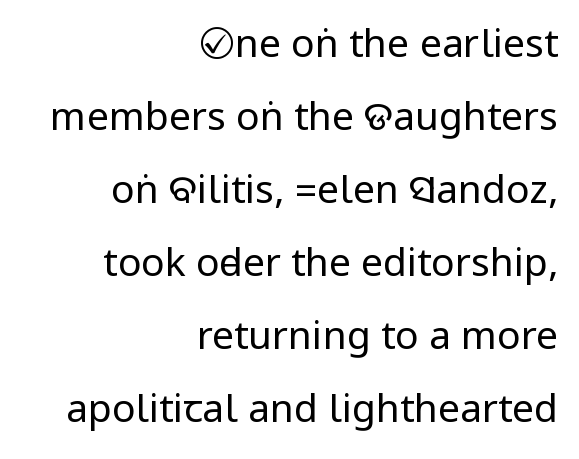
Q: Is the text bold? A: No.
Q: Is the text italic (slanted)? A: No, it is upright.
Q: Is the typeface a serif or a sans-serif typeface? A: Sans-serif.
Q: Is the text underlined? A: No.
Q: How is the paragraph aligned? A: Right-aligned.
Q: Is the spacing between letters normal or unusually wide? A: Normal.
Q: Width (condensed, normal, or wide)? A: Condensed.
Q: Stroke contrast? A: Low.
